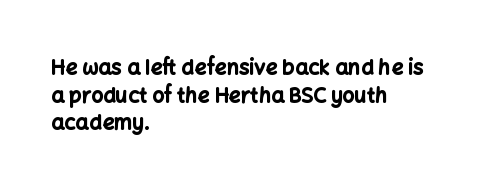
Q: Is the text bold? A: Yes.
Q: Is the text italic (slanted)? A: No, it is upright.
Q: Is the text underlined? A: No.
Q: How is the paragraph aligned? A: Left-aligned.
Q: Is the spacing between letters normal or unusually wide? A: Normal.
Q: Is the spacing between lines tight, normal or loose? A: Normal.
